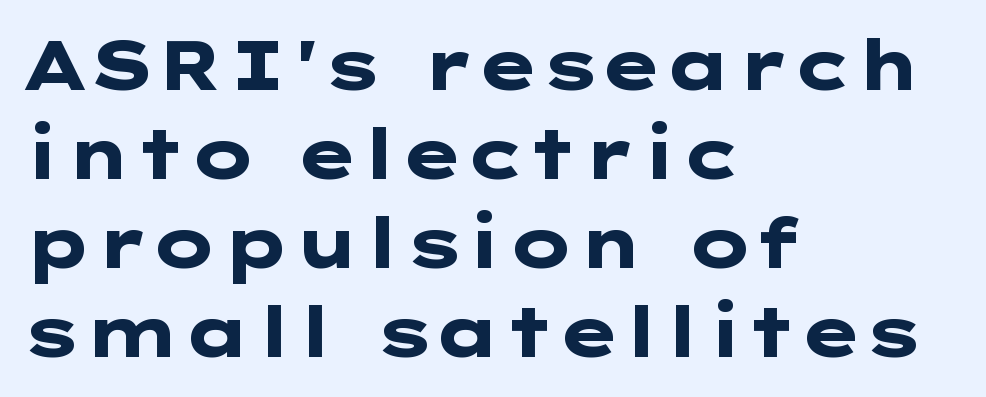
The image shows 69 px heavy, wide sans-serif type, upright; set left-aligned, normal line spacing (1.29x), normal letter spacing, not underlined; low stroke contrast and a medium x-height.
